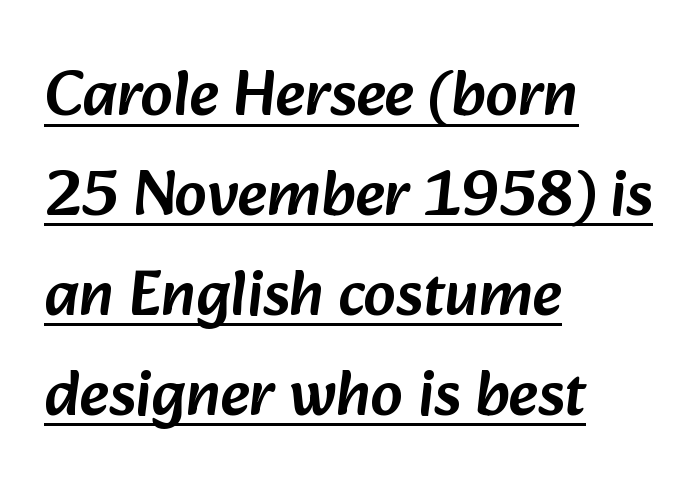
Notice how a bar underscores the lettering throughout. Here the designer chose a conventional face with non-uniform glyph widths. Short and long lines alike share a common starting point at left. Vertically, the passage feels balanced, rows spaced as you'd expect. Note: no serifs on the glyphs. Letter spacing: default.
